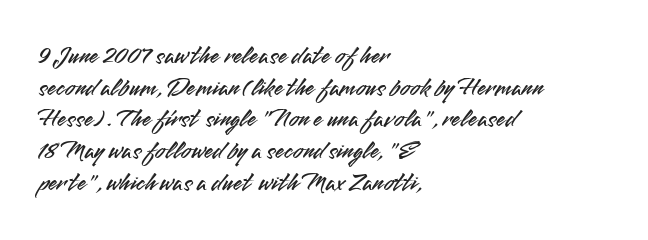
Q: Is the text italic (slanted)? A: Yes.
Q: Is the text underlined? A: No.
Q: How is the paragraph aligned? A: Left-aligned.
Q: Is the spacing between letters normal or unusually wide? A: Normal.
